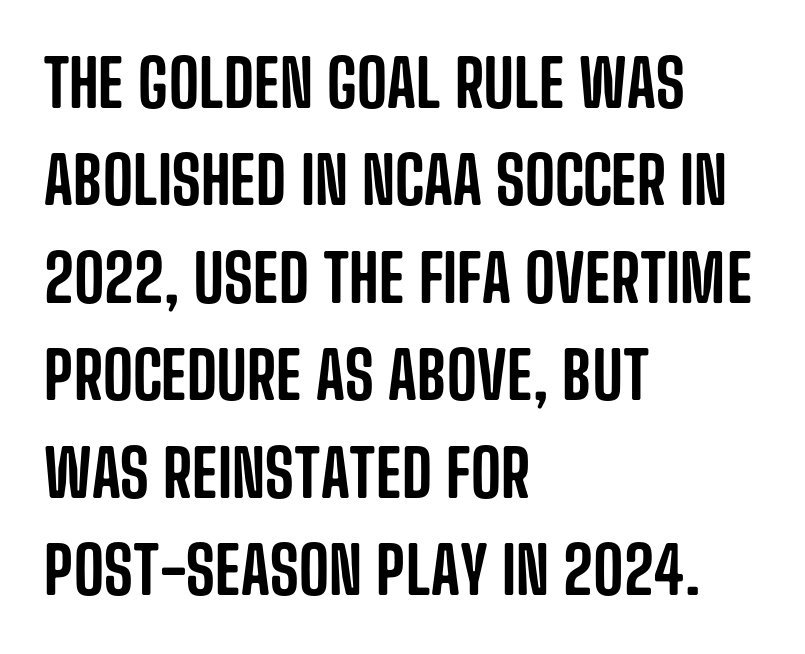
{"serif": "no", "italic": "no", "width": "condensed", "stroke_contrast": "low", "x_height": "large", "monospaced": "no", "underline": "no", "align": "left", "line_spacing": "normal", "line_spacing_ratio": 1.5, "letter_spacing": "normal", "letter_spacing_em": 0.0, "glyph_px": 65}
